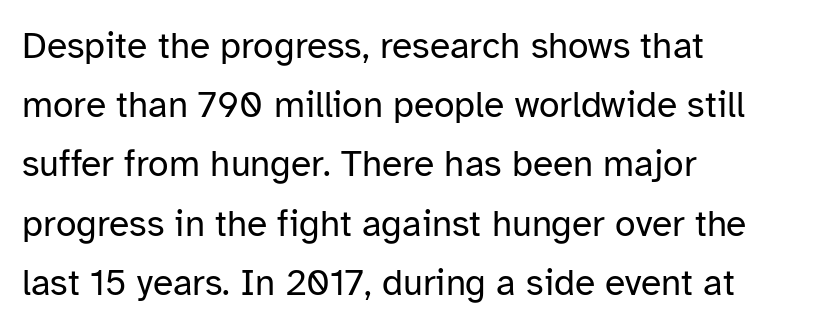
Q: Is the text bold? A: No.
Q: Is the text italic (slanted)? A: No, it is upright.
Q: Is the typeface a serif or a sans-serif typeface? A: Sans-serif.
Q: Is the text underlined? A: No.
Q: How is the paragraph aligned? A: Left-aligned.
Q: Is the spacing between letters normal or unusually wide? A: Normal.
Q: Is the spacing between lines tight, normal or loose? A: Normal.
Q: Width (condensed, normal, or wide)? A: Normal.
Q: Stroke contrast? A: Low.
Q: x-height? A: Medium.
Q: Monospaced? A: No.
